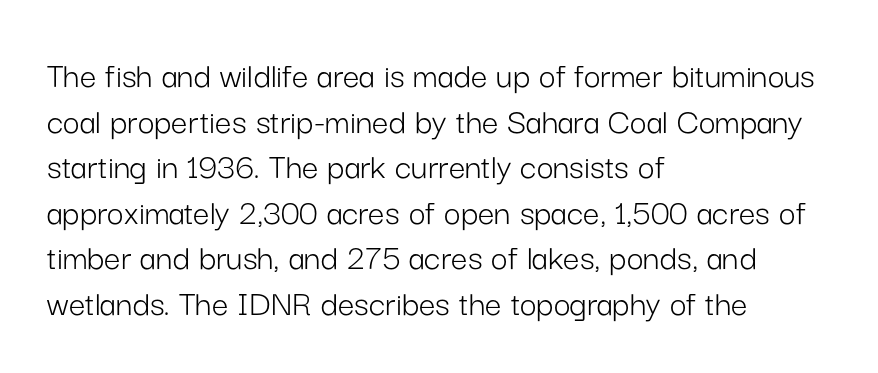
Q: Is the text bold? A: No.
Q: Is the text italic (slanted)? A: No, it is upright.
Q: Is the typeface a serif or a sans-serif typeface? A: Sans-serif.
Q: Is the text underlined? A: No.
Q: How is the paragraph aligned? A: Left-aligned.
Q: Is the spacing between letters normal or unusually wide? A: Normal.
Q: Width (condensed, normal, or wide)? A: Normal.
Q: Stroke contrast? A: Low.
Q: x-height? A: Medium.
Q: Monospaced? A: No.
